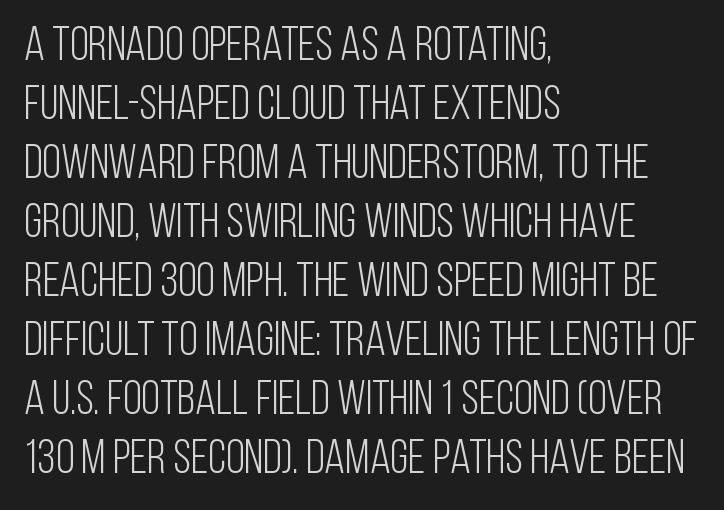
{"serif": "no", "italic": "no", "bold": "no", "weight": "light", "width": "condensed", "stroke_contrast": "low", "x_height": "large", "monospaced": "no", "underline": "no", "align": "left", "line_spacing_ratio": 1.23, "letter_spacing": "normal", "letter_spacing_em": 0.0, "glyph_px": 48}
